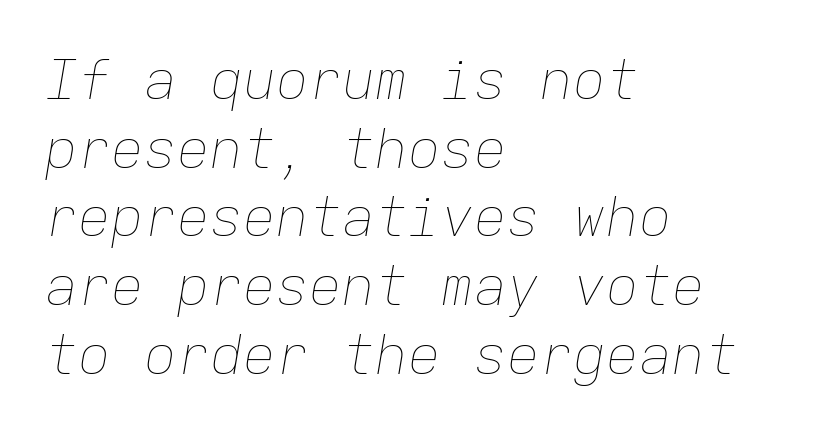
{"italic": "yes", "lean": "right", "slant_degrees": 9, "bold": "no", "weight": "thin", "width": "normal", "stroke_contrast": "low", "x_height": "medium", "monospaced": "yes", "underline": "no", "align": "left", "line_spacing": "normal", "line_spacing_ratio": 1.25, "letter_spacing": "normal", "letter_spacing_em": 0.0, "glyph_px": 55}
